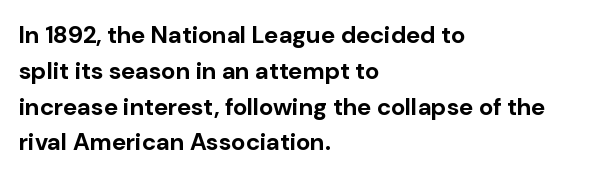
{"italic": "no", "bold": "yes", "underline": "no", "align": "left", "line_spacing": "normal", "line_spacing_ratio": 1.49, "letter_spacing": "normal", "letter_spacing_em": 0.0, "glyph_px": 24}
